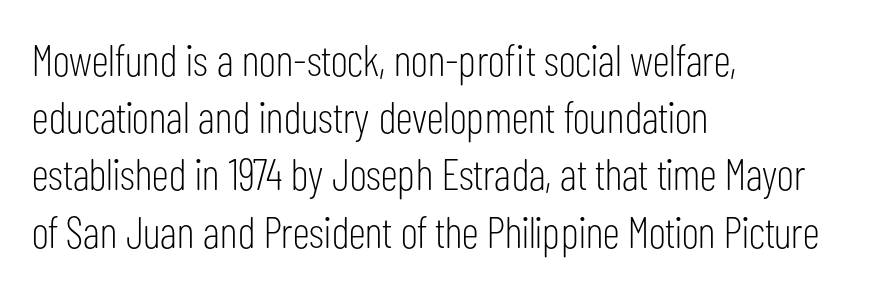
Spacing verdict: proportional, widths tailored to each character. Rule under the text: the space is simply empty. Look at the tracking — it's just the regular setting, nothing added. Bold? No — there's no thickening of the strokes. The paragraph shown leans on its left margin.
